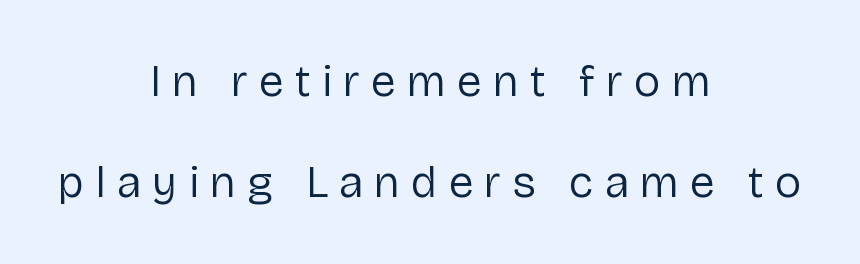
The image shows 45 px regular-weight sans-serif type, upright; set centered, loose line spacing (2.24x), unusually wide letter spacing (+0.25 em), not underlined; low stroke contrast and a medium x-height.
